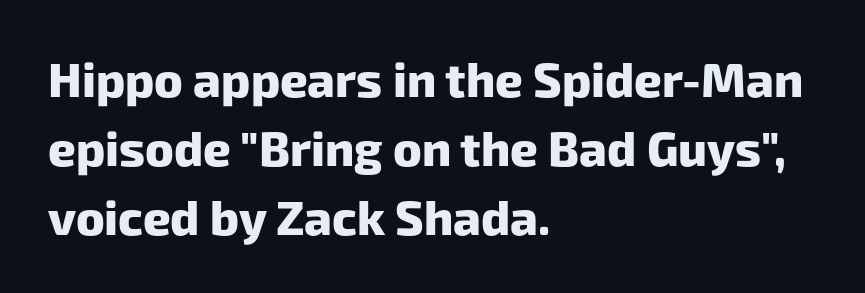
Q: Is the text bold? A: Yes.
Q: Is the typeface a serif or a sans-serif typeface? A: Sans-serif.
Q: Is the text underlined? A: No.
Q: How is the paragraph aligned? A: Left-aligned.
Q: Is the spacing between letters normal or unusually wide? A: Normal.
Q: Is the spacing between lines tight, normal or loose? A: Normal.
Q: Width (condensed, normal, or wide)? A: Normal.
Q: Stroke contrast? A: Low.
Q: x-height? A: Medium.
Q: Monospaced? A: No.
